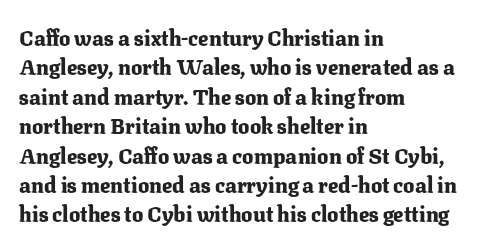
Q: Is the text bold? A: Yes.
Q: Is the text italic (slanted)? A: No, it is upright.
Q: Is the text underlined? A: No.
Q: How is the paragraph aligned? A: Left-aligned.
Q: Is the spacing between letters normal or unusually wide? A: Normal.
Q: Is the spacing between lines tight, normal or loose? A: Normal.
